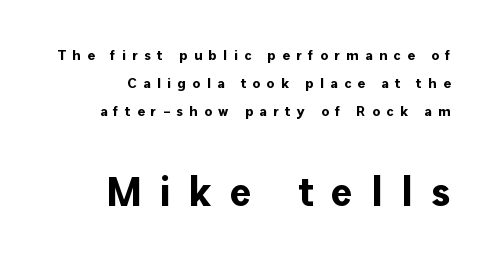
The image shows 40 px bold sans-serif type, upright; set right-aligned, loose line spacing (2.0x), unusually wide letter spacing (+0.46 em), not underlined; the second (bottom) block is 2.86x larger; low stroke contrast and a medium x-height.
